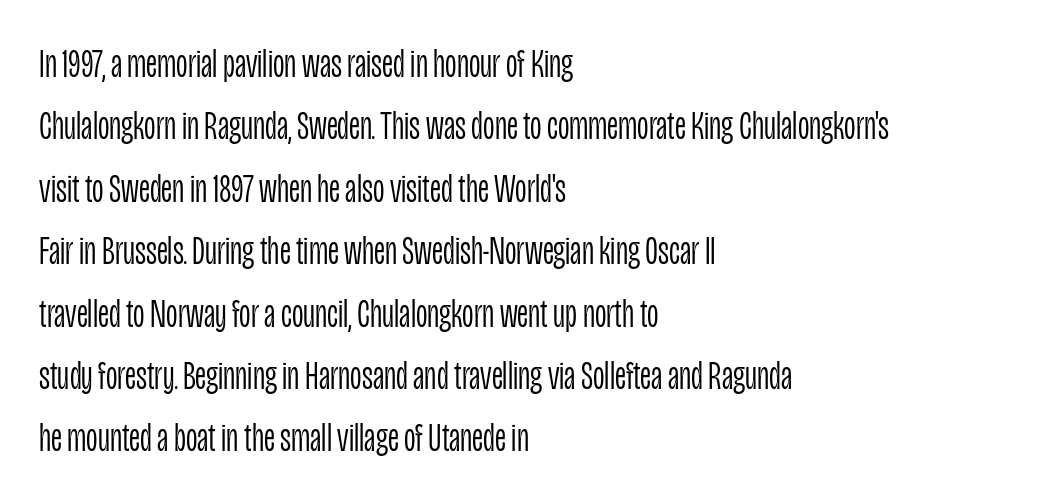
{"serif": "no", "italic": "no", "bold": "no", "weight": "light", "width": "condensed", "stroke_contrast": "low", "x_height": "large", "monospaced": "no", "underline": "no", "align": "left", "line_spacing": "normal", "line_spacing_ratio": 1.56, "letter_spacing": "normal", "letter_spacing_em": 0.0, "glyph_px": 40}
